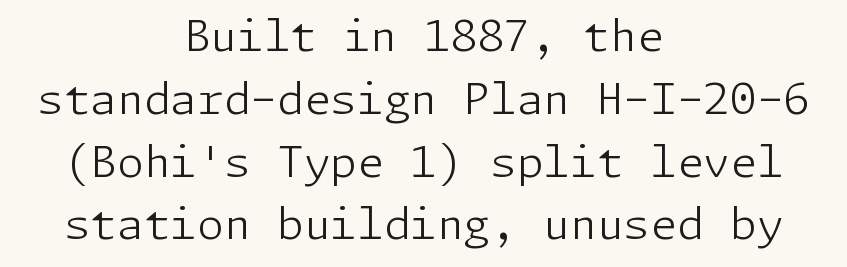
Q: Is the text bold? A: No.
Q: Is the text italic (slanted)? A: No, it is upright.
Q: Is the typeface a serif or a sans-serif typeface? A: Sans-serif.
Q: Is the text underlined? A: No.
Q: How is the paragraph aligned? A: Centered.
Q: Is the spacing between letters normal or unusually wide? A: Normal.
Q: Is the spacing between lines tight, normal or loose? A: Normal.
Q: Width (condensed, normal, or wide)? A: Normal.
Q: Stroke contrast? A: Low.
Q: x-height? A: Medium.
